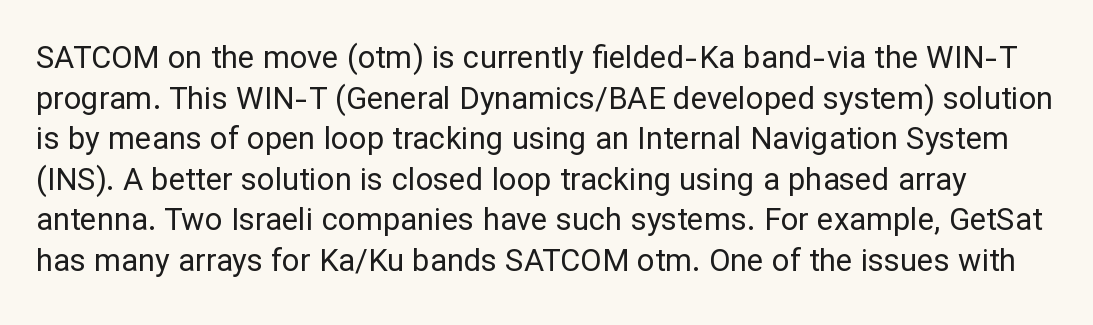
The image shows 31 px regular-weight sans-serif type, upright; set normal line spacing (1.31x), normal letter spacing, not underlined; low stroke contrast and a medium x-height.
